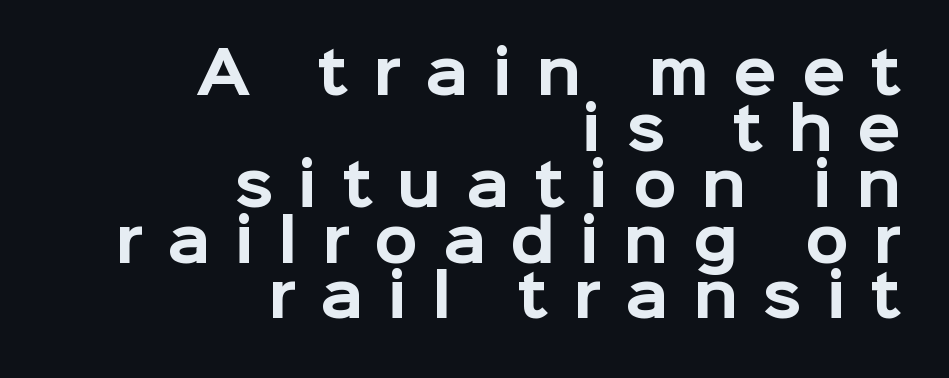
You could not count columns in this text — the font is proportionally spaced. Look at the bottom of the vertical strokes: they stop flat, with no serifs. Horizontal bands of white between lines are thin slivers. The face used here has the dense, thick strokes of a bold.
